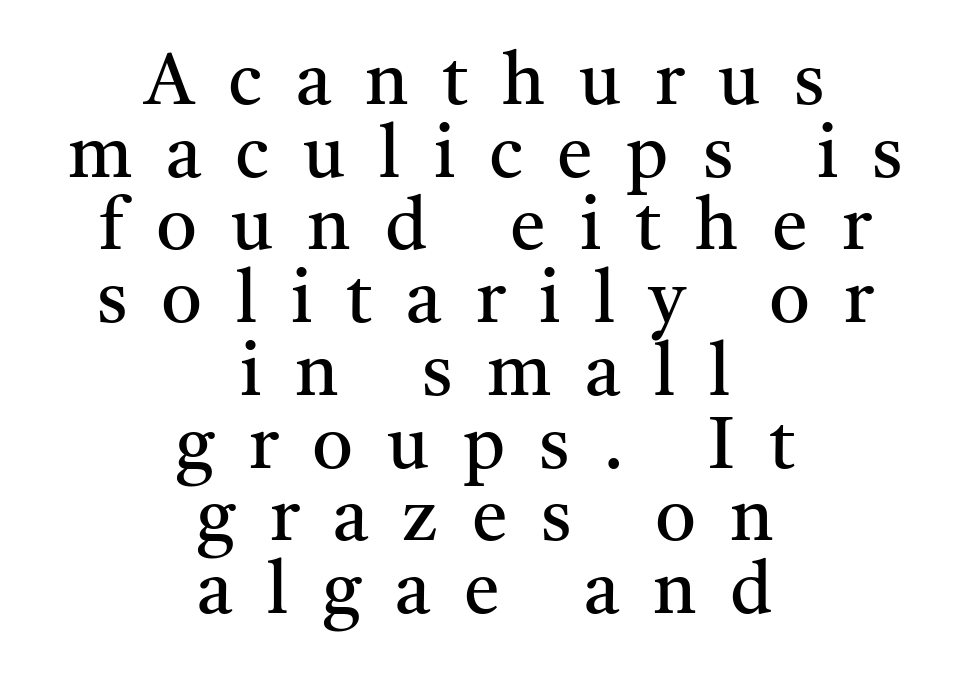
The letters are spread apart with noticeably loose tracking. Plain, unruled lines of type. You could not count columns in this text — the font is proportionally spaced. Is the stroke heavy? The answer is a plain regular-or-lighter.
